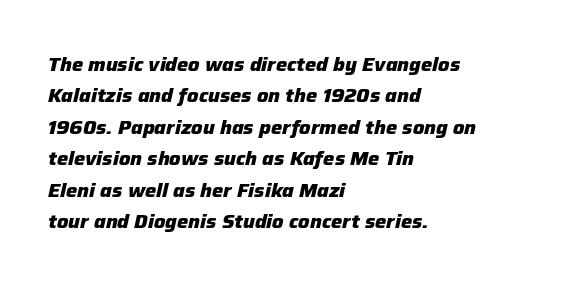
{"italic": "yes", "lean": "right", "slant_degrees": 12, "bold": "yes", "underline": "no", "align": "left", "line_spacing": "normal", "line_spacing_ratio": 1.57, "letter_spacing": "normal", "letter_spacing_em": 0.0, "glyph_px": 20}
